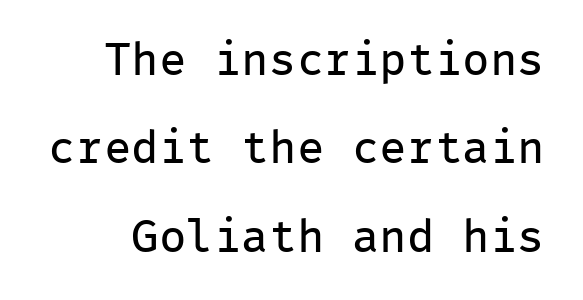
Q: Is the text bold? A: No.
Q: Is the text italic (slanted)? A: No, it is upright.
Q: Is the typeface a serif or a sans-serif typeface? A: Sans-serif.
Q: Is the text underlined? A: No.
Q: Is the spacing between letters normal or unusually wide? A: Normal.
Q: Is the spacing between lines tight, normal or loose? A: Loose.
Q: Width (condensed, normal, or wide)? A: Normal.
Q: Stroke contrast? A: Low.
Q: x-height? A: Medium.
Q: Monospaced? A: Yes.
